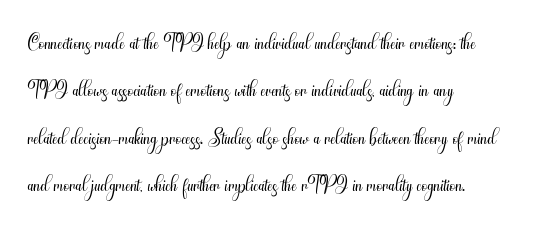
Default kerning and tracking; the words read as compact shapes. Vertically, the passage feels balanced, rows spaced as you'd expect. Any mark beneath the type? The region is blank. The typeface chosen for these lines omits serifs.
